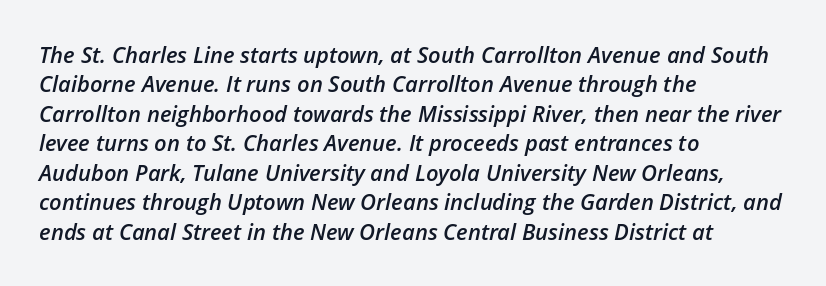
The image shows 22 px text type, italic (leaning right); set left-aligned, normal line spacing (1.34x), normal letter spacing, not underlined.
